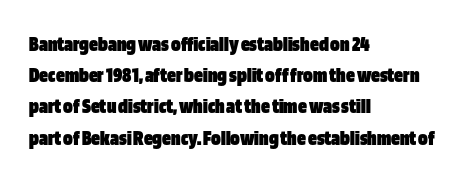
The image shows 22 px bold type, upright; set left-aligned, normal line spacing (1.42x), normal letter spacing, not underlined.
